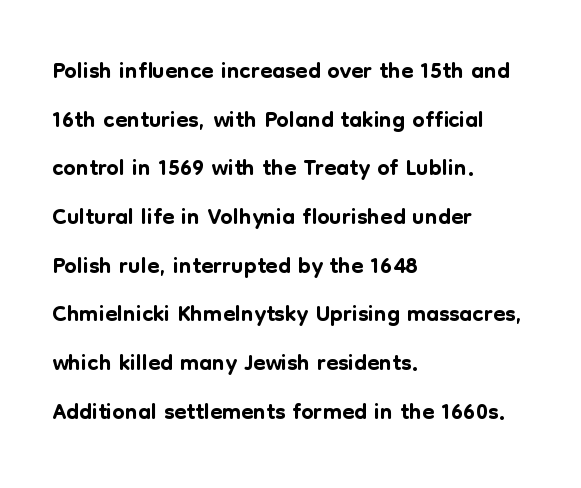
What's the leading like? Ordinary, nothing unusual. Clear beneath every line of the passage. Font category for this specimen: sans-serif. The paragraph shown leans on its left margin. Each letter keeps its own natural width here, so spacing adapts to shape. This rendering leaves character spacing at its baseline value.
